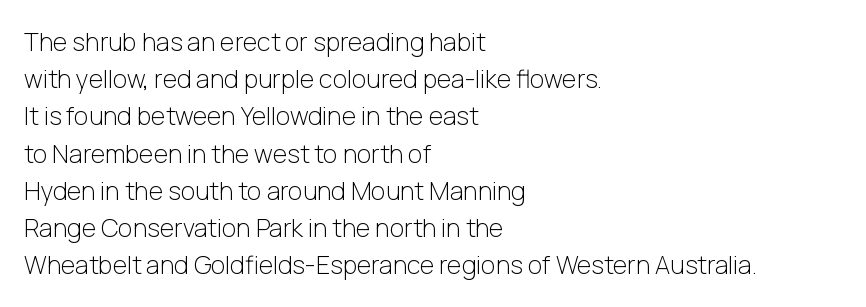
Each new line begins a customary step beneath the previous one. In CSS terms this would be text-align: left. Every character sits straight up, as roman type does. Inter-character spacing is left at the font's built-in metrics.
